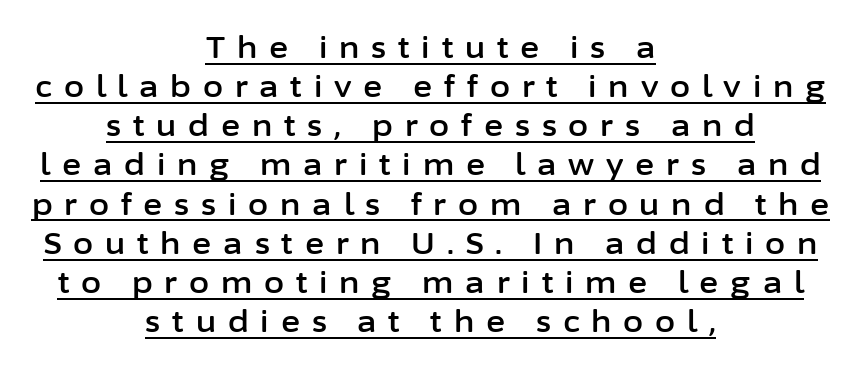
The image shows 29 px sans-serif type, upright; set centered, normal line spacing (1.35x), unusually wide letter spacing (+0.41 em), underlined; low stroke contrast and a medium x-height.
